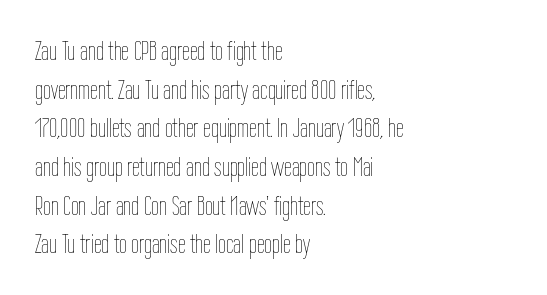
{"italic": "no", "bold": "no", "weight": "thin", "width": "condensed", "stroke_contrast": "low", "x_height": "medium", "monospaced": "no", "underline": "no", "align": "left", "line_spacing": "normal", "line_spacing_ratio": 1.38, "letter_spacing": "normal", "letter_spacing_em": 0.0, "glyph_px": 28}
